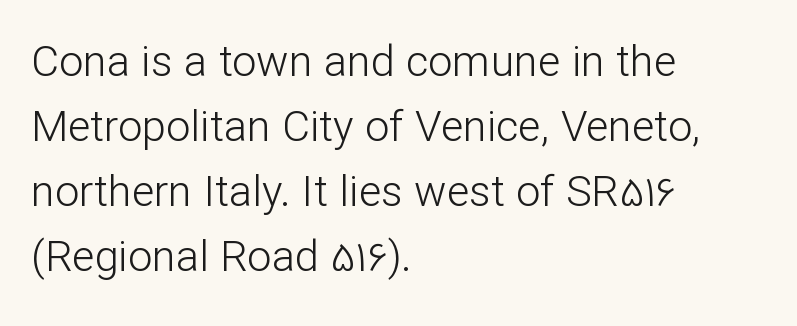
{"serif": "no", "italic": "no", "bold": "no", "weight": "light", "width": "normal", "stroke_contrast": "low", "x_height": "medium", "monospaced": "no", "underline": "no", "align": "left", "line_spacing": "normal", "line_spacing_ratio": 1.51, "letter_spacing": "normal", "letter_spacing_em": 0.0, "glyph_px": 43}
